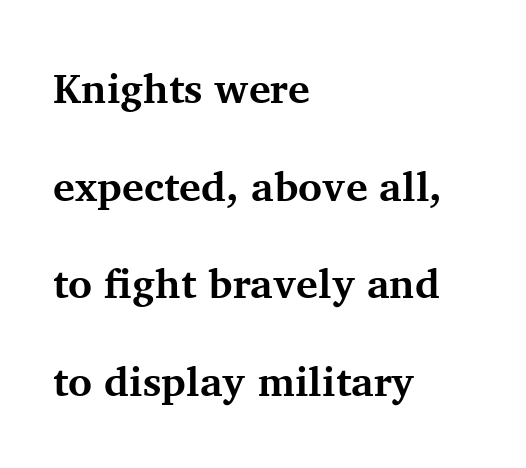
The image shows 41 px bold serif type, upright; set left-aligned, loose line spacing (2.38x), normal letter spacing, not underlined; medium stroke contrast and a medium x-height.
